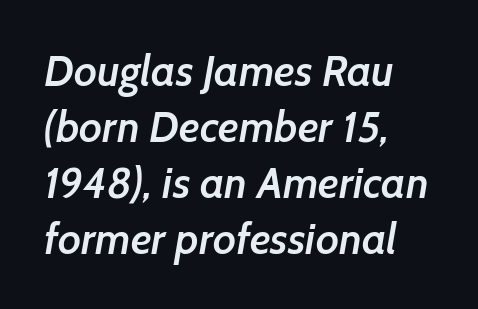
Q: Is the text bold? A: Semi-bold.
Q: Is the typeface a serif or a sans-serif typeface? A: Sans-serif.
Q: Is the text underlined? A: No.
Q: How is the paragraph aligned? A: Left-aligned.
Q: Is the spacing between letters normal or unusually wide? A: Normal.
Q: Is the spacing between lines tight, normal or loose? A: Normal.
Q: Width (condensed, normal, or wide)? A: Normal.
Q: Stroke contrast? A: Low.
Q: x-height? A: Medium.
Q: Monospaced? A: No.
